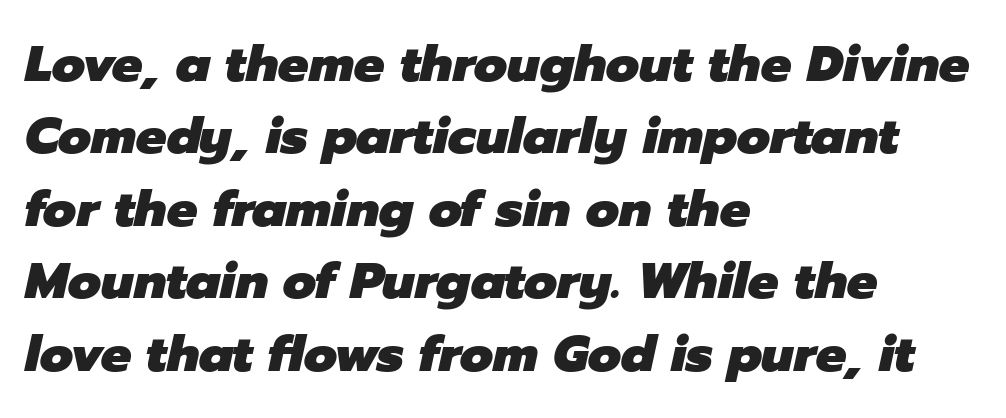
The image shows 51 px heavy type, italic (leaning right); set left-aligned, normal line spacing (1.42x), normal letter spacing, not underlined; low stroke contrast and a medium x-height.
